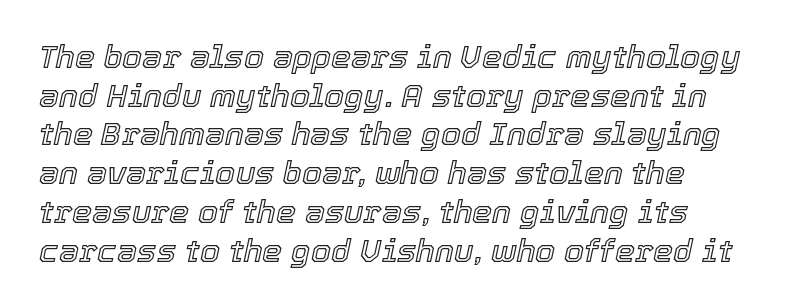
The image shows 32 px text type, italic (leaning right); set left-aligned, line spacing 1.21x, normal letter spacing, not underlined; a medium x-height.
